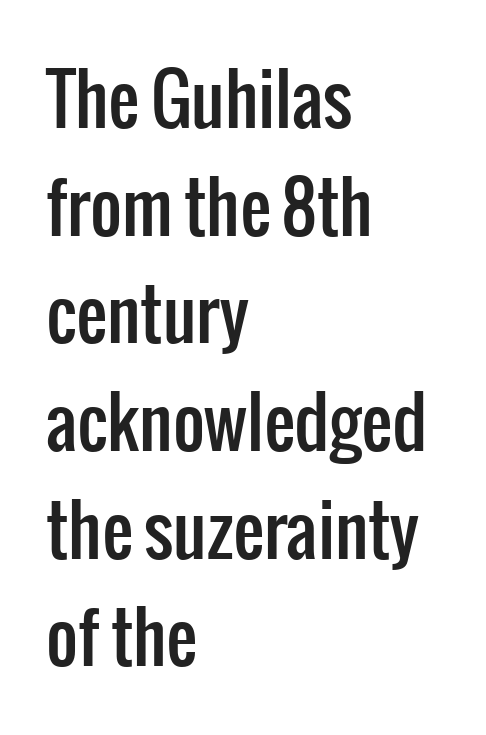
The image shows 69 px condensed sans-serif type, upright; set left-aligned, normal line spacing (1.56x), normal letter spacing, not underlined; low stroke contrast and a medium x-height.
